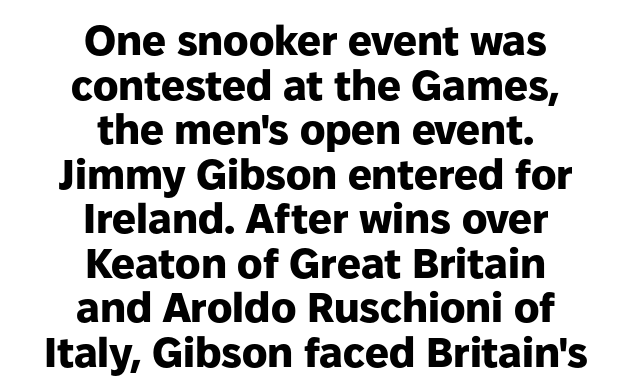
The image shows 42 px heavy sans-serif type, upright; set centered, tight line spacing (1.06x), normal letter spacing, not underlined; low stroke contrast and a medium x-height.
